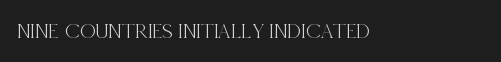
Tall strokes in this sample are plumb rather than angled. Short note: letters normally spaced. Lines of text with bare space underneath.
